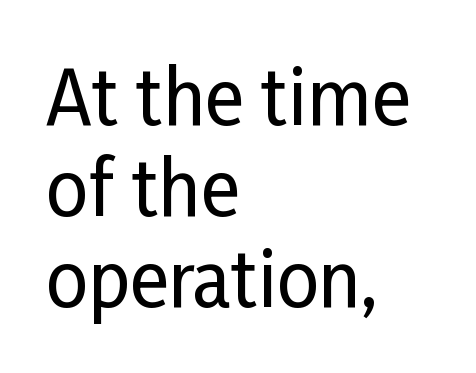
Q: Is the text italic (slanted)? A: No, it is upright.
Q: Is the typeface a serif or a sans-serif typeface? A: Sans-serif.
Q: Is the text underlined? A: No.
Q: How is the paragraph aligned? A: Left-aligned.
Q: Is the spacing between letters normal or unusually wide? A: Normal.
Q: Width (condensed, normal, or wide)? A: Condensed.
Q: Stroke contrast? A: Low.
Q: x-height? A: Medium.
Q: Monospaced? A: No.
